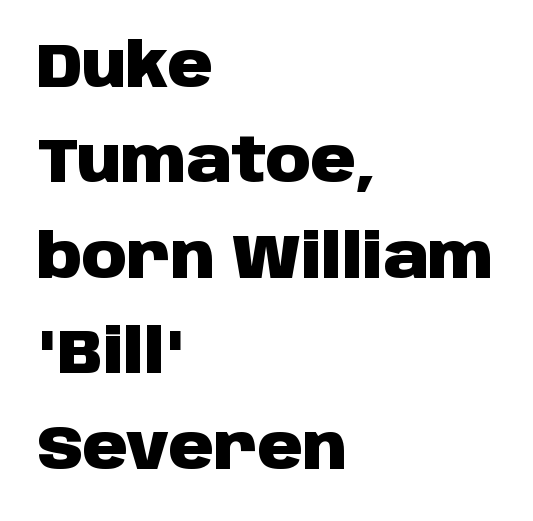
The image shows 62 px heavy sans-serif type, upright; set left-aligned, normal line spacing (1.54x), normal letter spacing, not underlined; low stroke contrast and a large x-height.
